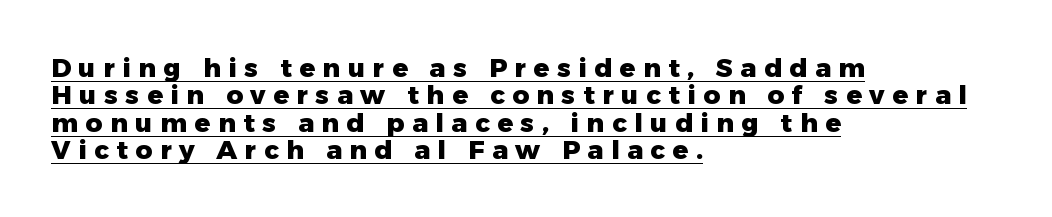
{"italic": "no", "bold": "yes", "underline": "yes", "align": "left", "line_spacing": "tight", "line_spacing_ratio": 1.05, "letter_spacing": "wide", "letter_spacing_em": 0.29, "glyph_px": 26}
